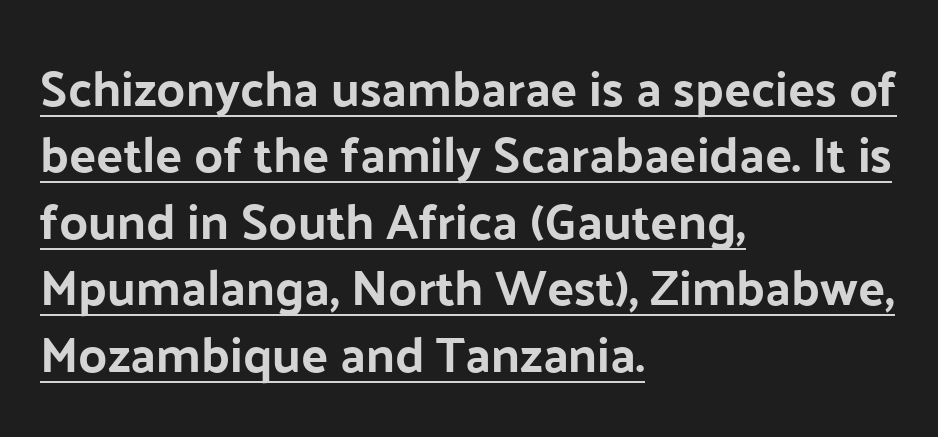
The image shows 50 px sans-serif type, upright; set left-aligned, normal line spacing (1.33x), normal letter spacing, underlined; low stroke contrast and a medium x-height.
